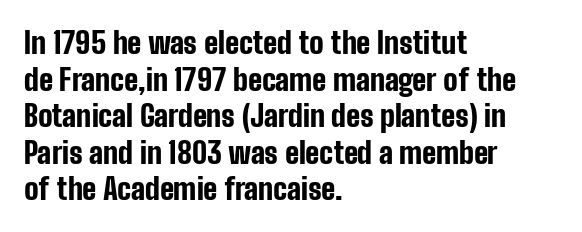
The image shows 30 px bold, condensed sans-serif type, upright; set left-aligned, line spacing 1.22x, normal letter spacing, not underlined; low stroke contrast and a medium x-height.
